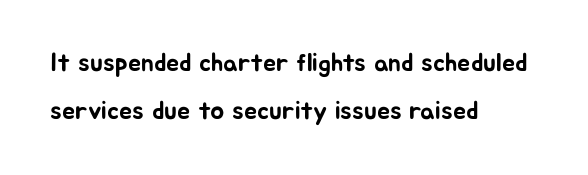
The image shows 26 px text type, upright; set left-aligned, line spacing 1.84x, normal letter spacing, not underlined.
